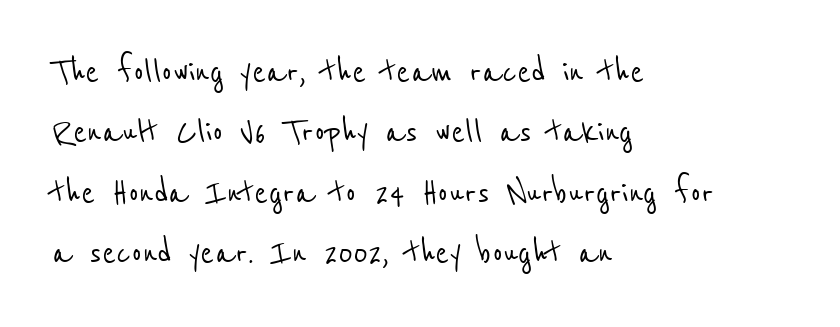
The glyphs are unaccompanied by any horizontal stroke below them. These lines keep a tight, regular rhythm from letter to letter. The setting favours the left margin, as ordinary paragraphs usually do. These lines are composed in type without serifs. Varying glyph widths throughout — classic text-font behaviour. This sample keeps an unexceptional amount of space between lines.
